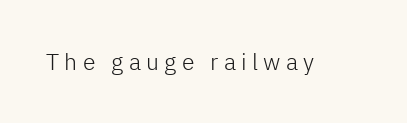
Q: Is the text bold? A: No.
Q: Is the text italic (slanted)? A: No, it is upright.
Q: Is the text underlined? A: No.
Q: Is the spacing between letters normal or unusually wide? A: Unusually wide.
